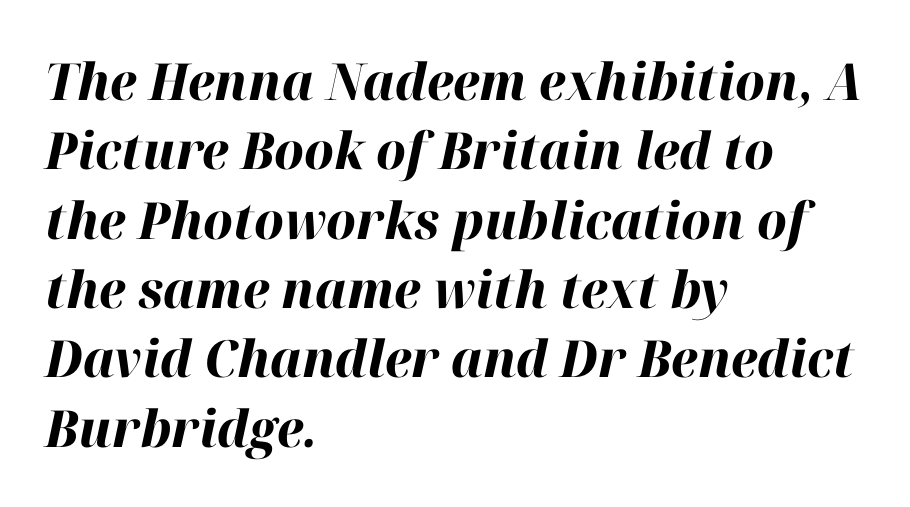
The image shows 51 px bold type, italic (leaning right); set left-aligned, normal line spacing (1.36x), normal letter spacing, not underlined; high stroke contrast and a medium x-height.
